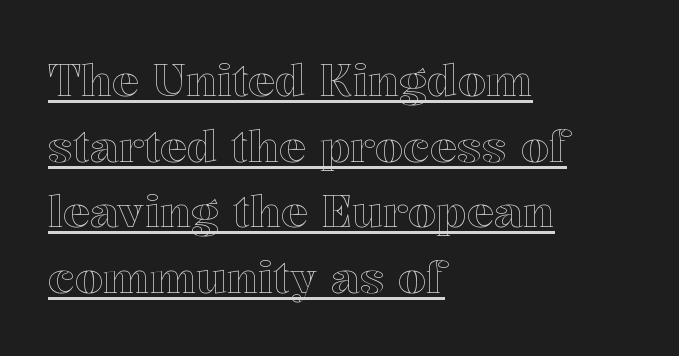
Q: Is the text italic (slanted)? A: No, it is upright.
Q: Is the text underlined? A: Yes.
Q: How is the paragraph aligned? A: Left-aligned.
Q: Is the spacing between letters normal or unusually wide? A: Normal.
Q: Is the spacing between lines tight, normal or loose? A: Normal.
Q: Width (condensed, normal, or wide)? A: Normal.
Q: x-height? A: Medium.
Q: Monospaced? A: No.
